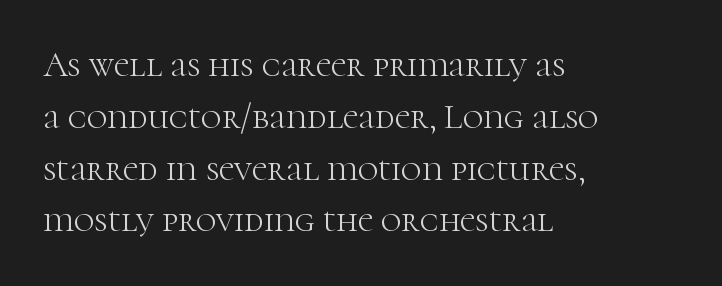
The image shows 35 px light serif type, upright; set left-aligned, normal line spacing (1.48x), normal letter spacing, not underlined; high stroke contrast and a medium x-height.
